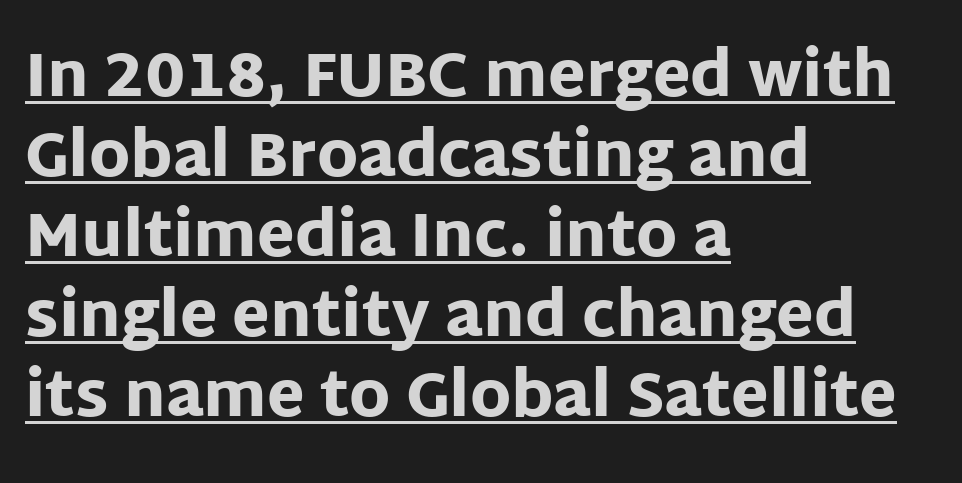
Q: Is the text bold? A: Yes.
Q: Is the text italic (slanted)? A: No, it is upright.
Q: Is the typeface a serif or a sans-serif typeface? A: Sans-serif.
Q: Is the text underlined? A: Yes.
Q: How is the paragraph aligned? A: Left-aligned.
Q: Is the spacing between letters normal or unusually wide? A: Normal.
Q: Is the spacing between lines tight, normal or loose? A: Normal.
Q: Width (condensed, normal, or wide)? A: Normal.
Q: Stroke contrast? A: Low.
Q: x-height? A: Large.
Q: Monospaced? A: No.
